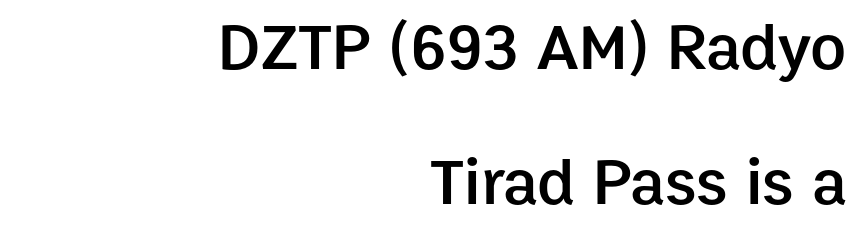
{"serif": "no", "italic": "no", "bold": "semi", "weight": "semibold", "width": "normal", "stroke_contrast": "low", "x_height": "medium", "monospaced": "no", "underline": "no", "align": "right", "line_spacing": "loose", "line_spacing_ratio": 2.05, "letter_spacing": "normal", "letter_spacing_em": 0.0, "glyph_px": 66}
